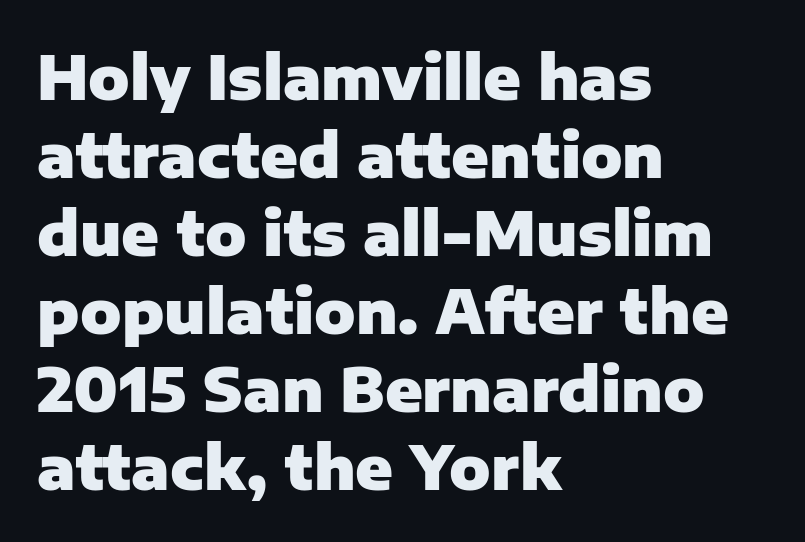
The zone under the glyphs is completely vacant. The axis of the letterforms is exactly vertical. Compared with a centered layout, this one pins lines to the left instead. The typesetting leans heavy: a genuine bold. Vertical spacing — default.
